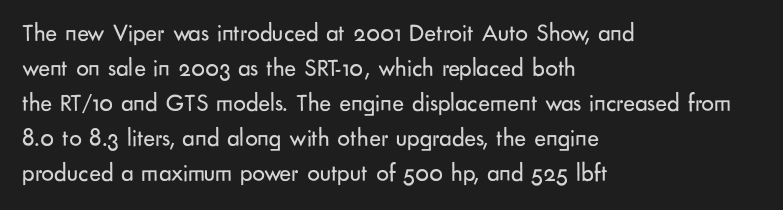
Nobody drew a line under any word here. The passage is arranged the way most books set body copy — flush left. Is the stroke heavy? The answer is a plain regular-or-lighter. Nobody touched the tracking dial on this one. A roman cut, with each character standing at attention. The space between consecutive lines is moderate.
